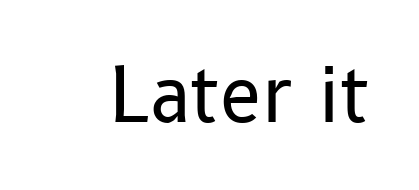
The rendering uses natural spacing where letterforms have individual widths. Default kerning and tracking; the words read as compact shapes. Do the letters lean? They stand straight. Honestly, there is no underline to notice here at all. Each letter's strokes conclude bluntly, with no projecting serifs. Is this a heavy cut? Hardly; it is regular or lighter.
